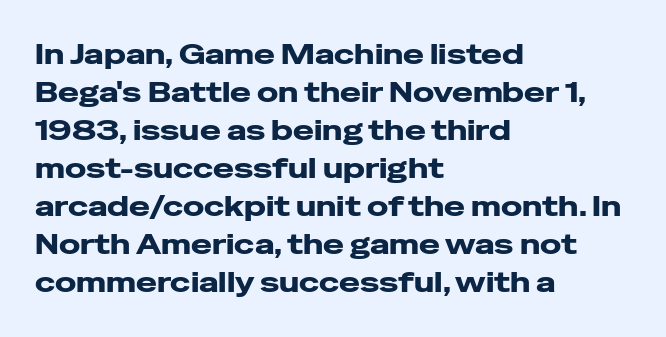
{"serif": "no", "italic": "no", "bold": "yes", "weight": "heavy", "width": "wide", "stroke_contrast": "low", "x_height": "medium", "monospaced": "no", "underline": "no", "align": "left", "line_spacing": "normal", "line_spacing_ratio": 1.36, "letter_spacing": "normal", "letter_spacing_em": 0.0, "glyph_px": 28}
